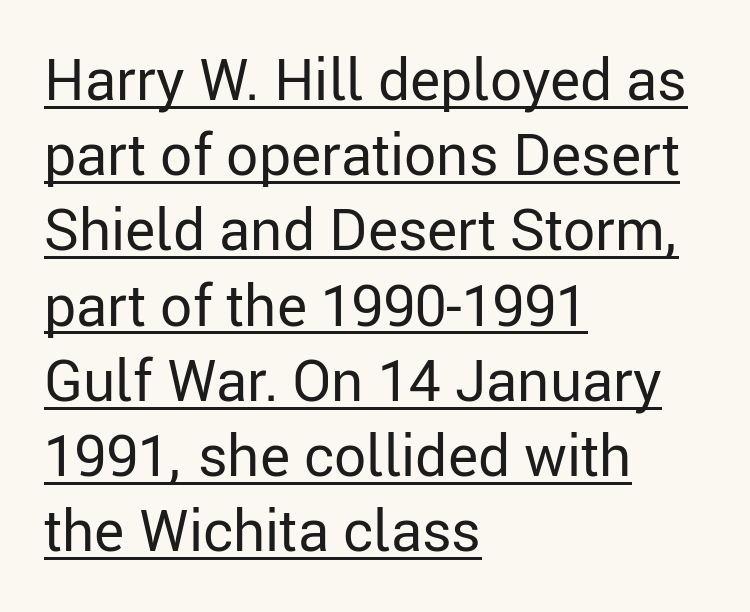
The strokes are not fattened; the text isn't bold. If you drew a ruler down the left edge, every line would touch it. A typesetter would call this proportional, since set widths differ per character. Spacing between characters is what you'd get straight out of the box.
